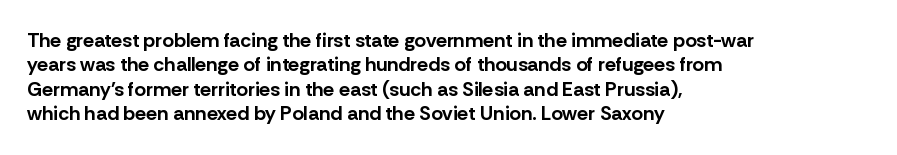
In terms of weight, the rendering is a true, heavy bold. In CSS terms this would be text-align: left. This rendering leaves character spacing at its baseline value. Honestly, there is no underline to notice here at all. The typography opts for an upright posture over an oblique one.
